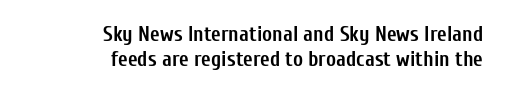
{"italic": "no", "bold": "yes", "underline": "no", "align": "right", "line_spacing_ratio": 1.18, "letter_spacing": "normal", "letter_spacing_em": 0.0, "glyph_px": 21}
